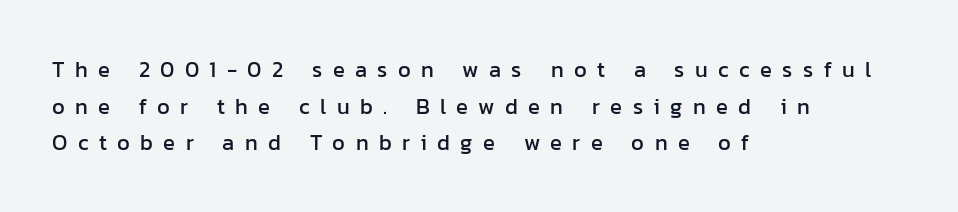
Do the letters lean? They stand straight. Honestly, the row spacing looks completely unremarkable. Caption: multi-line text, flush left, ragged right. Only glyphs here, with clear space below each row.
